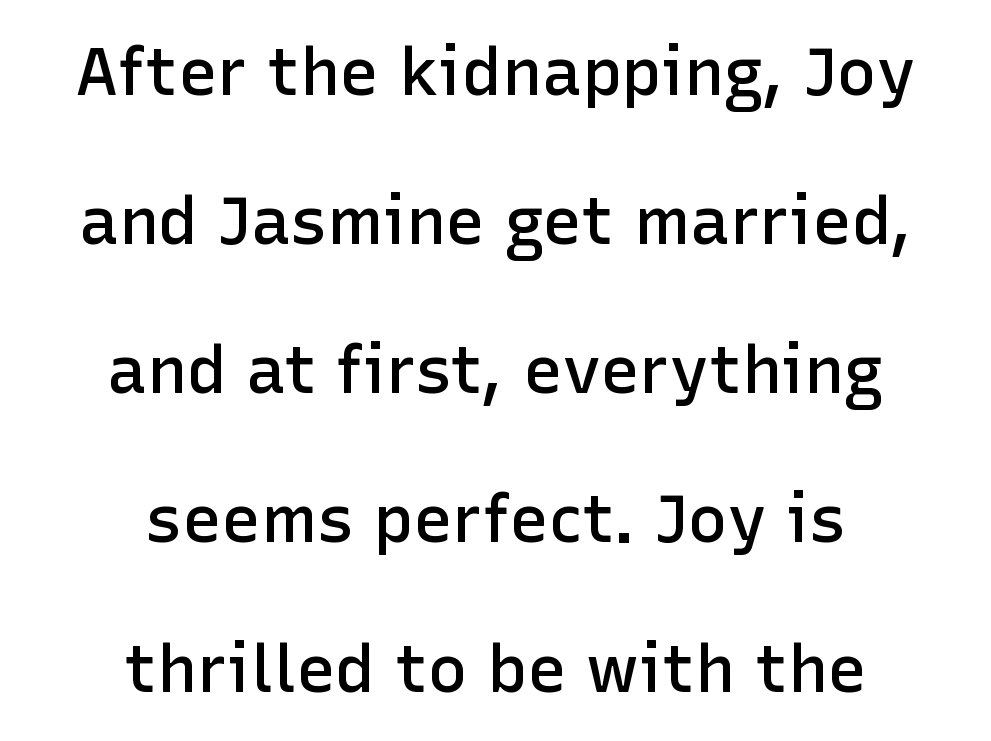
This is roman type, the default non-slanted kind. This is the in-between weight designers call semibold or demi. Characters follow at the spacing the type designer built in. These lines stand farther apart than default settings would place them.
